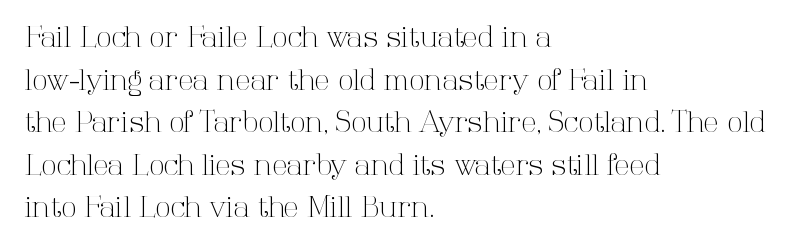
The image shows 28 px light serif type, upright; set left-aligned, normal line spacing (1.52x), normal letter spacing, not underlined; high stroke contrast and a medium x-height.
